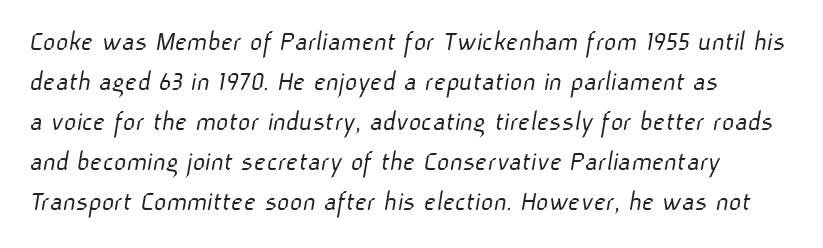
The image shows 30 px light sans-serif type; set normal line spacing (1.33x), normal letter spacing, not underlined; low stroke contrast and a medium x-height.
